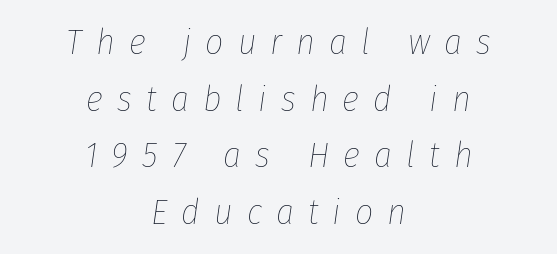
{"italic": "yes", "lean": "right", "slant_degrees": 8, "bold": "no", "weight": "thin", "width": "condensed", "stroke_contrast": "low", "x_height": "medium", "monospaced": "no", "underline": "no", "align": "center", "line_spacing": "normal", "line_spacing_ratio": 1.57, "letter_spacing": "wide", "letter_spacing_em": 0.39, "glyph_px": 36}
